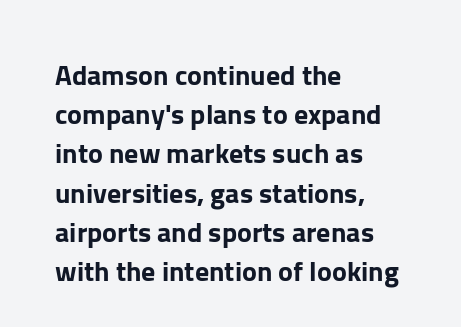
{"serif": "no", "italic": "no", "width": "normal", "stroke_contrast": "low", "x_height": "medium", "monospaced": "no", "underline": "no", "align": "left", "line_spacing": "normal", "line_spacing_ratio": 1.4, "letter_spacing": "normal", "letter_spacing_em": 0.0, "glyph_px": 28}
